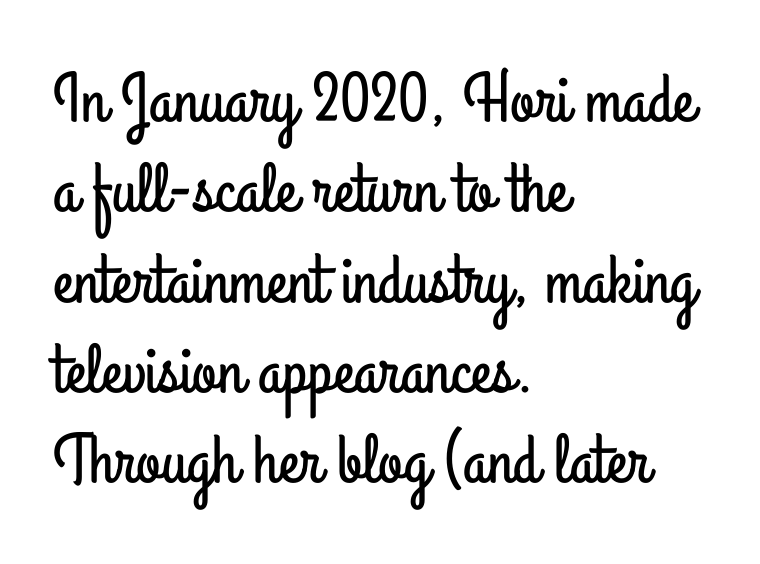
Q: Is the text italic (slanted)? A: No, it is upright.
Q: Is the typeface a serif or a sans-serif typeface? A: Sans-serif.
Q: Is the text underlined? A: No.
Q: How is the paragraph aligned? A: Left-aligned.
Q: Is the spacing between letters normal or unusually wide? A: Normal.
Q: Is the spacing between lines tight, normal or loose? A: Normal.
Q: Width (condensed, normal, or wide)? A: Condensed.
Q: Stroke contrast? A: Low.
Q: x-height? A: Small.
Q: Monospaced? A: No.
